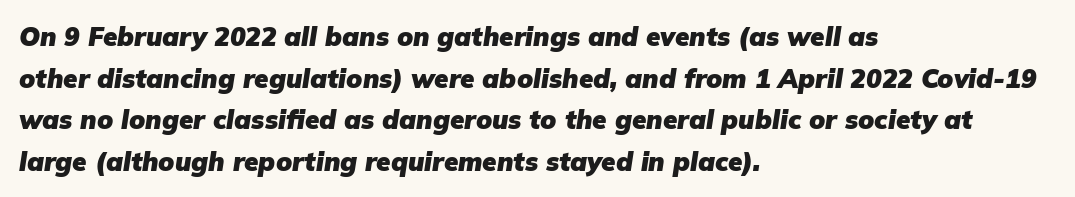
The image shows 26 px bold type, italic (leaning right); set left-aligned, normal line spacing (1.6x), normal letter spacing, not underlined.
